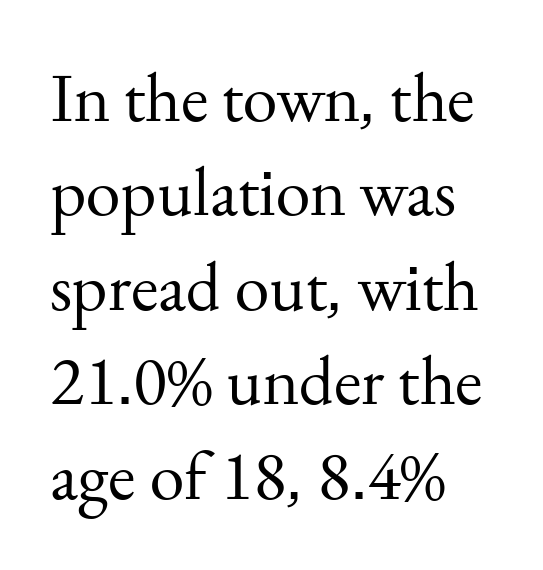
The image shows 70 px regular-weight serif type, upright; set left-aligned, normal line spacing (1.35x), normal letter spacing, not underlined; medium stroke contrast and a small x-height.
